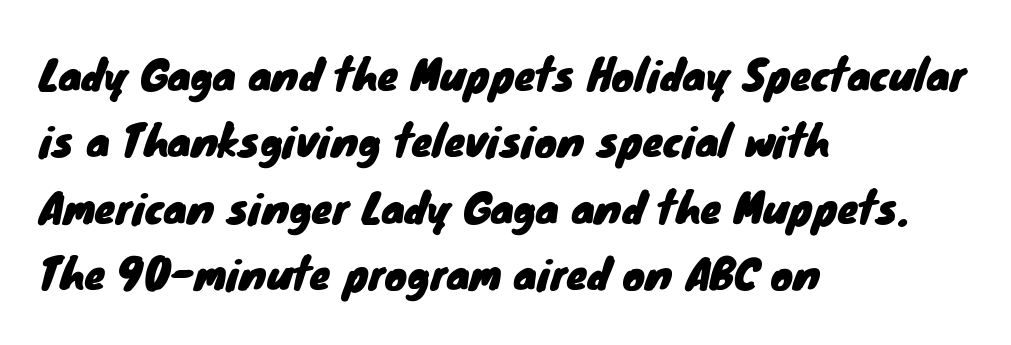
Reading down the block, your eye returns to a fixed left position each line. Looks like regular typesetting: each glyph gets only the width it needs. Compared with typical body copy, the letter spacing here is the same. This sample uses a sans-serif face. The block of text has a typical density, with ordinary space between rows. Has an underline been added? It has not.
